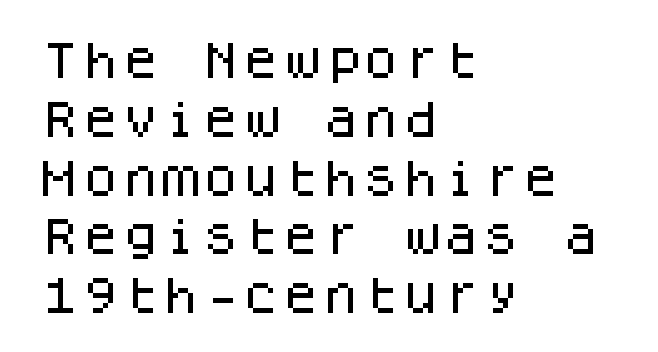
Q: Is the text italic (slanted)? A: No, it is upright.
Q: Is the typeface a serif or a sans-serif typeface? A: Sans-serif.
Q: Is the text underlined? A: No.
Q: How is the paragraph aligned? A: Left-aligned.
Q: Is the spacing between letters normal or unusually wide? A: Normal.
Q: Is the spacing between lines tight, normal or loose? A: Normal.
Q: Width (condensed, normal, or wide)? A: Normal.
Q: Stroke contrast? A: Low.
Q: x-height? A: Large.
Q: Monospaced? A: Yes.
